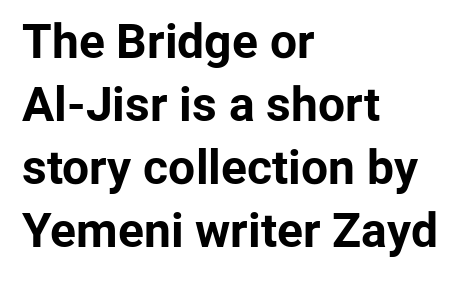
Glance below the letters and you will spot only blank space. Is the block centered? No — it sits flush against the left margin. Short note: letters normally spaced. Each letter keeps its own natural width here, so spacing adapts to shape.
